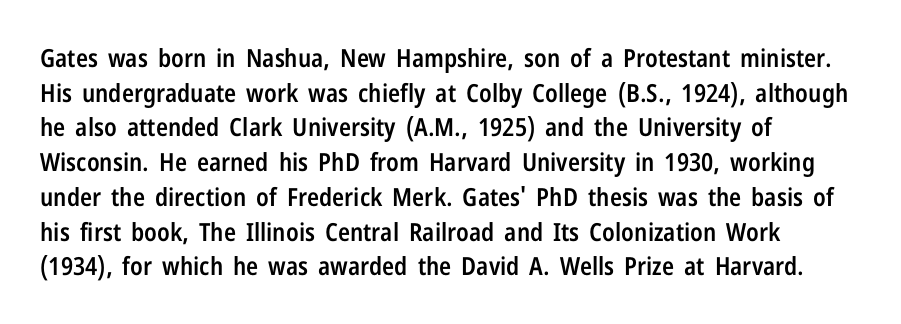
The image shows 25 px text type, upright; set left-aligned, normal line spacing (1.39x), normal letter spacing, not underlined.
